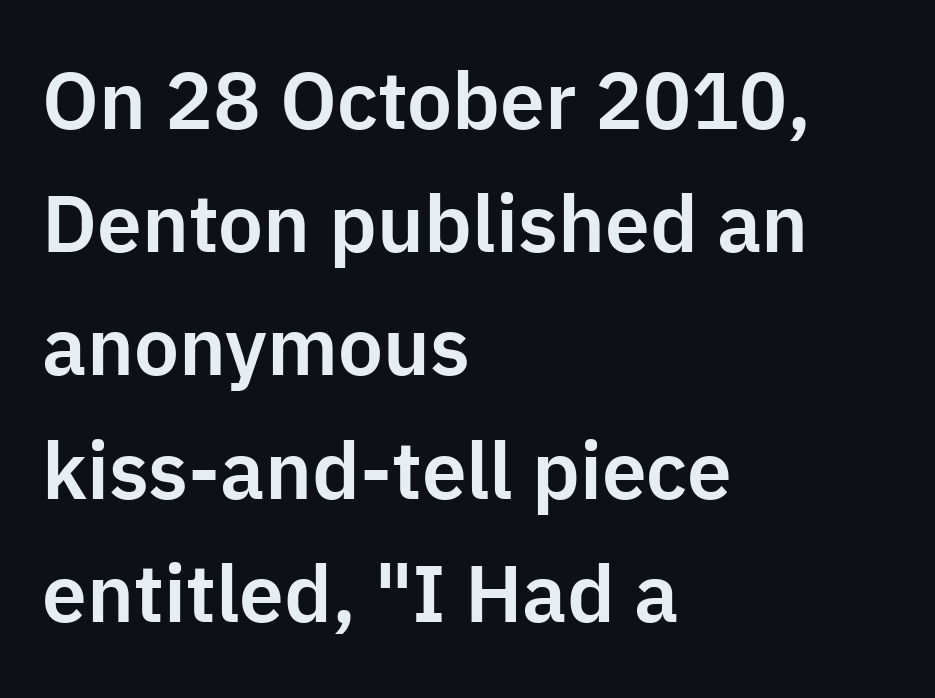
Vertically, the passage feels balanced, rows spaced as you'd expect. Note the varied advance widths — an 'i' is clearly narrower than an 'm'. The axis of the letterforms is exactly vertical. Look at the bottom of the vertical strokes: they stop flat, with no serifs.
